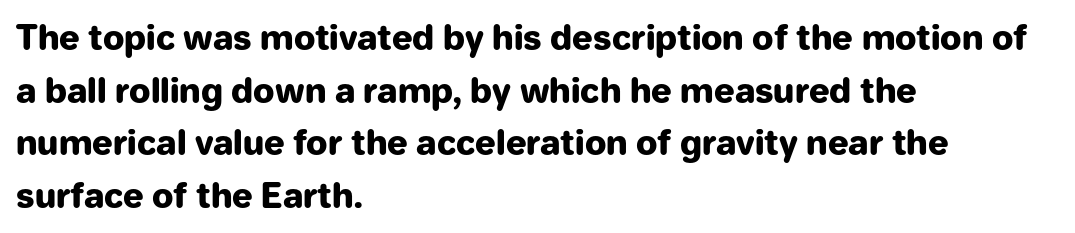
The specimen omits any rule beneath the text block's lines. In terms of letterform style, serifs are entirely absent. Nothing unusual about the tracking: characters are spaced as the font intends. This block has exactly the height ordinary leading produces. The type sits square on the baseline with zero lean. Character widths vary here, with narrow letters taking less room than wide ones.
